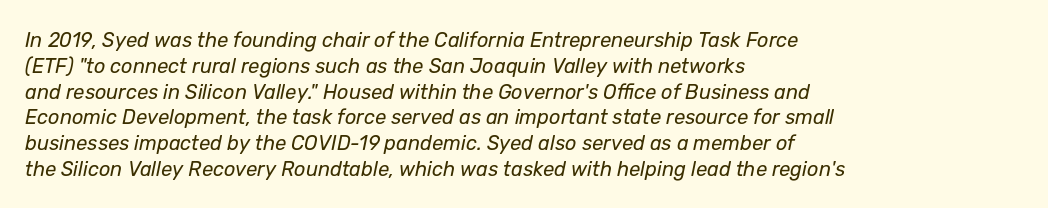
The image shows 20 px text type, italic (leaning right); set left-aligned, normal line spacing (1.29x), normal letter spacing, not underlined.
